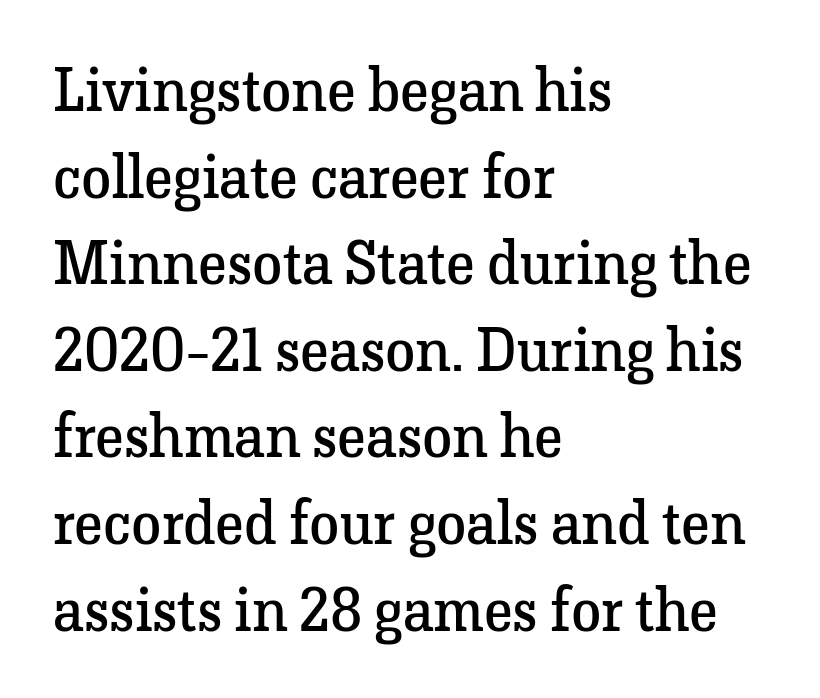
{"serif": "yes", "italic": "no", "bold": "no", "weight": "regular", "width": "normal", "stroke_contrast": "low", "x_height": "medium", "monospaced": "no", "underline": "no", "align": "left", "line_spacing": "normal", "line_spacing_ratio": 1.42, "letter_spacing": "normal", "letter_spacing_em": 0.0, "glyph_px": 61}
